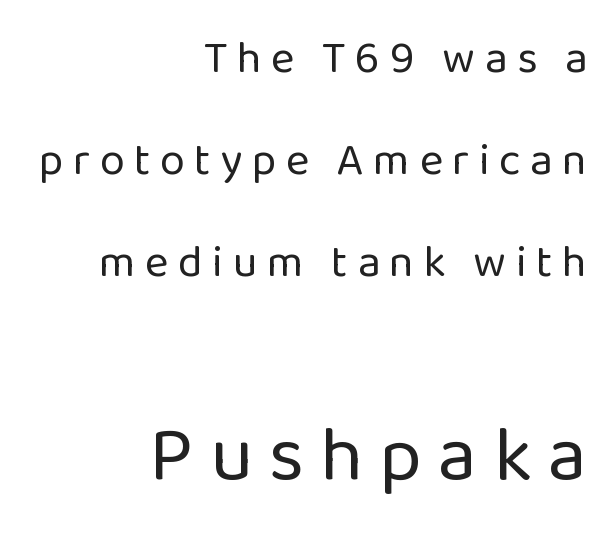
Q: Is the text bold? A: No.
Q: Is the text italic (slanted)? A: No, it is upright.
Q: Is the typeface a serif or a sans-serif typeface? A: Sans-serif.
Q: Is the text underlined? A: No.
Q: How is the paragraph aligned? A: Right-aligned.
Q: Is the spacing between letters normal or unusually wide? A: Unusually wide.
Q: Is the spacing between lines tight, normal or loose? A: Loose.
Q: Which block of text is set in a larger size, the first (top) or the second (bottom)? A: The second (bottom) one.
Q: Width (condensed, normal, or wide)? A: Normal.
Q: Stroke contrast? A: Low.
Q: x-height? A: Medium.
Q: Monospaced? A: No.
